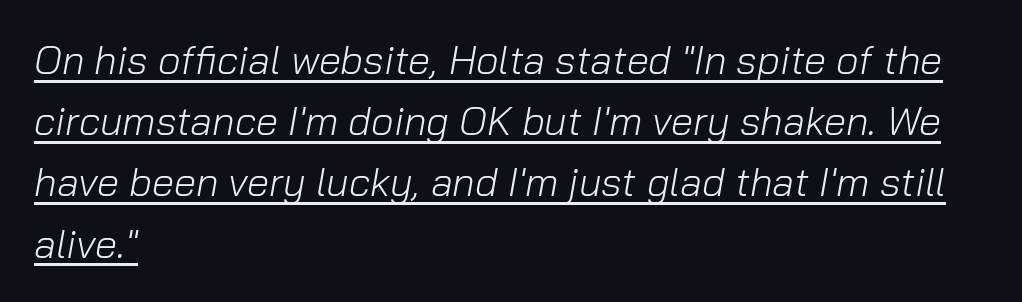
The space between consecutive lines is moderate. Does the lettering tilt? It does — this is italic. Is this a fixed-width face? No — the glyphs have proportional, varying widths. The lettering is marked with a stroke running underneath it. Look at the tracking — it's just the regular setting, nothing added.
